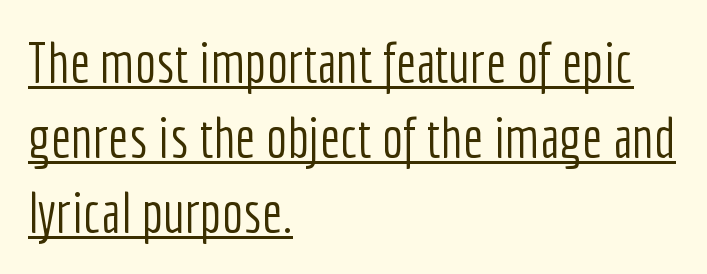
On a weight scale, this lands at 450 or below. These lines are rendered in a variable-pitch font. Each new line begins a customary step beneath the previous one. Nope, no serifs anywhere on these letters. In terms of posture, this sample is upright.
